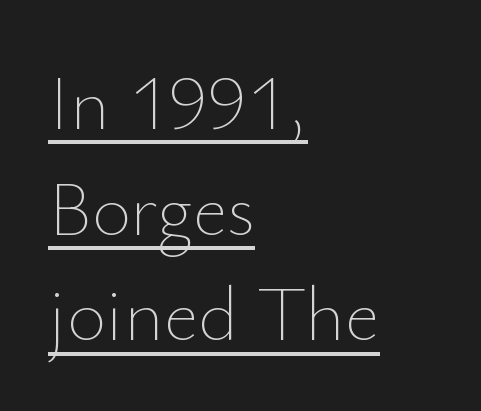
{"italic": "no", "bold": "no", "weight": "thin", "width": "normal", "stroke_contrast": "low", "x_height": "small", "monospaced": "no", "underline": "yes", "align": "left", "line_spacing": "normal", "line_spacing_ratio": 1.39, "letter_spacing": "normal", "letter_spacing_em": 0.0, "glyph_px": 76}
